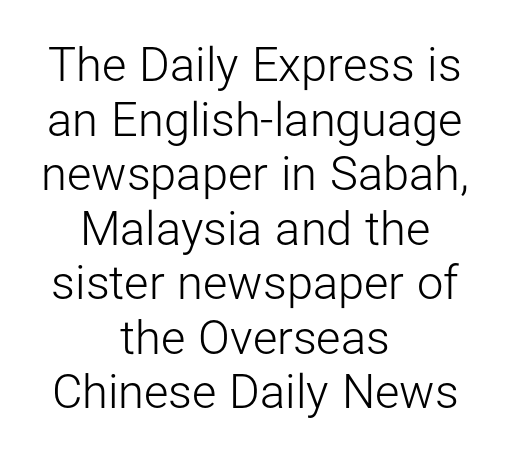
The face used here is rendered with its standard letterfit. Both edges are ragged and mirror each other, which tells us the setting is centered. Tall strokes in this sample are plumb rather than angled. The words here are not underlined. The face used here is proportionally spaced, like ordinary book or web type. Observe the absence of serifs on each vertical stroke in this sample.
